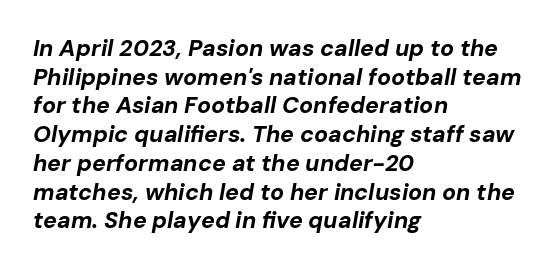
The image shows 23 px bold type, italic (leaning right); set left-aligned, normal line spacing (1.25x), normal letter spacing, not underlined.
